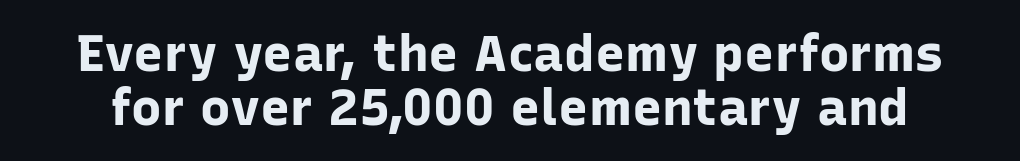
The sample has been set heavy, in full bold. The block of text is dense from top to bottom, with scant space between rows. Think of a printed novel: that variable character pitch is what you see here. The string is rendered with underlining switched off. Tall strokes in this sample are plumb rather than angled.
